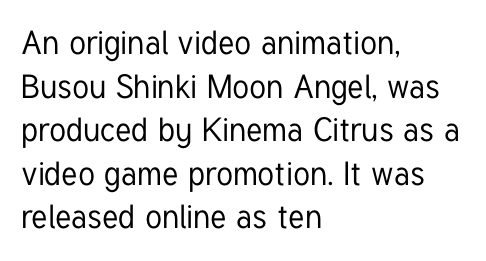
The image shows 33 px condensed sans-serif type, upright; set left-aligned, normal line spacing (1.32x), normal letter spacing, not underlined; low stroke contrast and a medium x-height.
